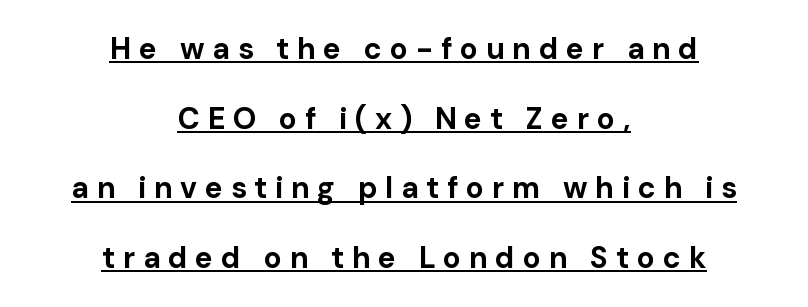
Q: Is the text bold? A: Yes.
Q: Is the text italic (slanted)? A: No, it is upright.
Q: Is the typeface a serif or a sans-serif typeface? A: Sans-serif.
Q: Is the text underlined? A: Yes.
Q: How is the paragraph aligned? A: Centered.
Q: Is the spacing between letters normal or unusually wide? A: Unusually wide.
Q: Is the spacing between lines tight, normal or loose? A: Loose.
Q: Width (condensed, normal, or wide)? A: Normal.
Q: Stroke contrast? A: Low.
Q: x-height? A: Medium.
Q: Monospaced? A: No.
